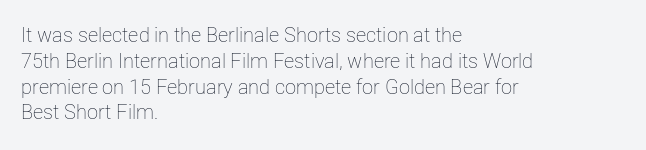
Interline gaps are of average width in this sample. Style check: upright. Tracking here is standard; glyphs follow each other at the usual distance. Stroke mass is kept to a normal reading level or below. Beneath every word, the page is bare. Leftover space on each line is placed entirely after the last word.
